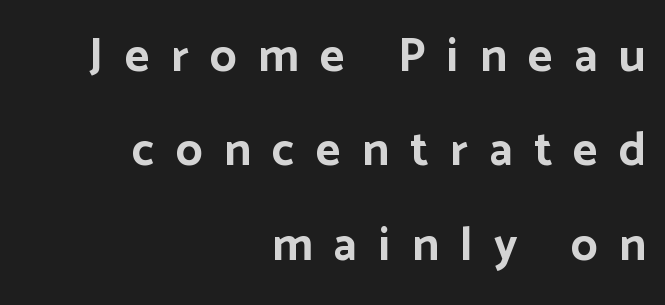
{"serif": "no", "italic": "no", "bold": "yes", "weight": "bold", "width": "normal", "stroke_contrast": "low", "x_height": "medium", "monospaced": "no", "underline": "no", "align": "right", "line_spacing": "loose", "line_spacing_ratio": 2.01, "letter_spacing": "wide", "letter_spacing_em": 0.46, "glyph_px": 47}
